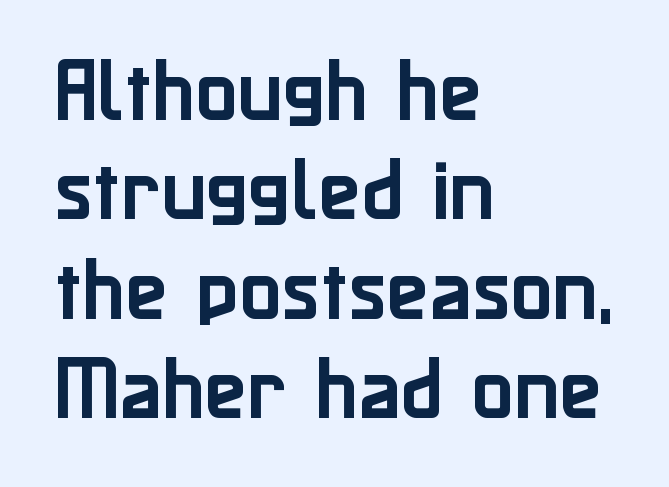
{"serif": "no", "italic": "no", "width": "normal", "stroke_contrast": "low", "x_height": "medium", "monospaced": "no", "underline": "no", "align": "left", "line_spacing": "normal", "line_spacing_ratio": 1.42, "letter_spacing": "normal", "letter_spacing_em": 0.0, "glyph_px": 70}
